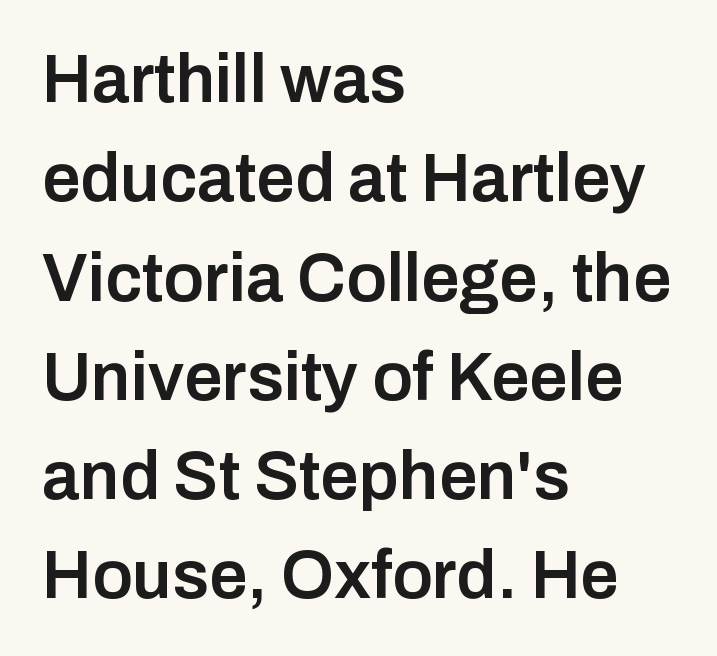
The image shows 68 px semibold sans-serif type, upright; set left-aligned, normal line spacing (1.46x), normal letter spacing, not underlined; low stroke contrast and a medium x-height.
